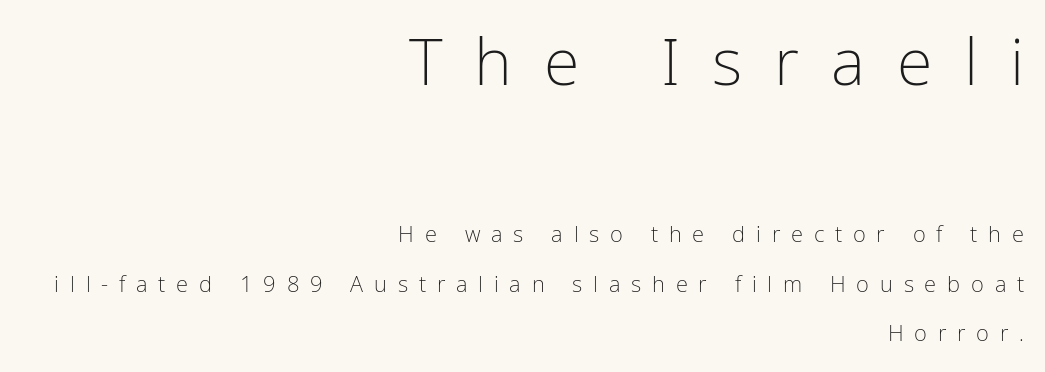
{"serif": "no", "italic": "no", "bold": "no", "weight": "light", "width": "condensed", "stroke_contrast": "low", "x_height": "medium", "monospaced": "no", "underline": "no", "align": "right", "line_spacing": "loose", "line_spacing_ratio": 2.26, "letter_spacing": "wide", "letter_spacing_em": 0.49, "larger_block": "first", "size_ratio": 2.95, "glyph_px": 65}
